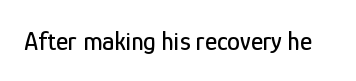
The image shows 26 px text type, upright; set normal letter spacing, not underlined.
